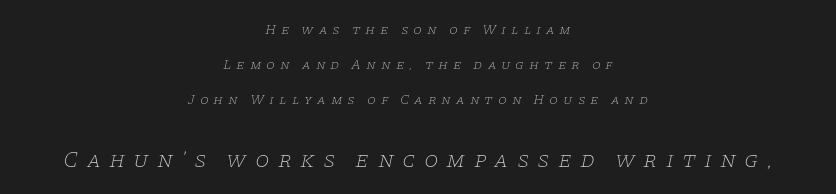
{"italic": "yes", "lean": "right", "slant_degrees": 11, "bold": "no", "underline": "no", "align": "center", "line_spacing": "loose", "line_spacing_ratio": 2.5, "letter_spacing": "wide", "letter_spacing_em": 0.35, "larger_block": "second", "size_ratio": 1.64, "glyph_px": 23}
